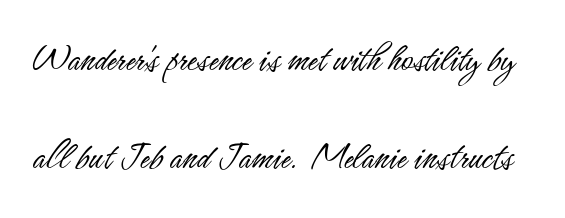
Q: Is the text bold? A: No.
Q: Is the text italic (slanted)? A: Yes.
Q: Is the typeface a serif or a sans-serif typeface? A: Sans-serif.
Q: Is the text underlined? A: No.
Q: Is the spacing between letters normal or unusually wide? A: Normal.
Q: Is the spacing between lines tight, normal or loose? A: Loose.
Q: Width (condensed, normal, or wide)? A: Condensed.
Q: Stroke contrast? A: Low.
Q: x-height? A: Small.
Q: Monospaced? A: No.
